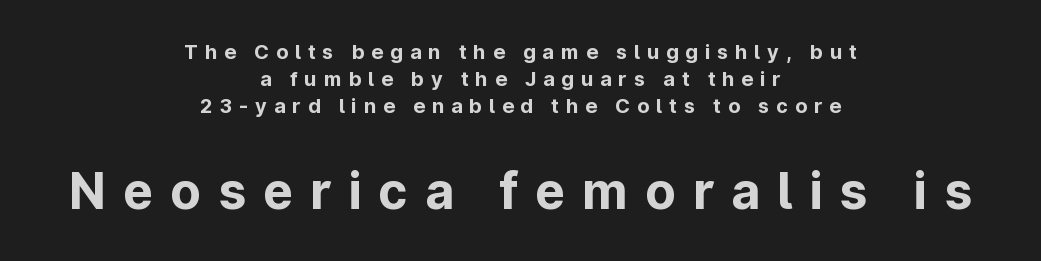
The tracking jumps out immediately: characters are airy and widely separated. Stroke terminals: plain, sans-serif. Size hierarchy here favors the trailing block over the leading one. It's the straight-up-and-down kind of type.
